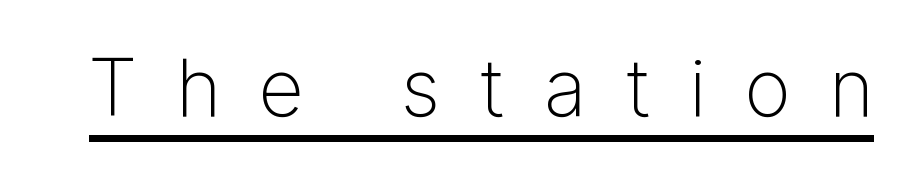
{"serif": "no", "italic": "no", "bold": "no", "weight": "light", "width": "normal", "stroke_contrast": "low", "x_height": "medium", "monospaced": "no", "underline": "yes", "letter_spacing": "wide", "letter_spacing_em": 0.49, "glyph_px": 79}
